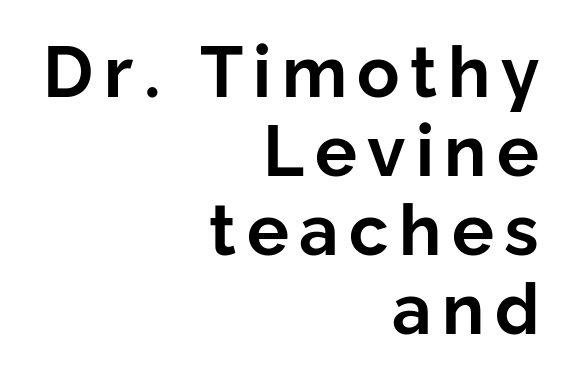
{"serif": "no", "italic": "no", "bold": "yes", "weight": "bold", "width": "normal", "stroke_contrast": "low", "x_height": "medium", "monospaced": "no", "underline": "no", "align": "right", "line_spacing": "tight", "line_spacing_ratio": 1.13, "glyph_px": 70}
